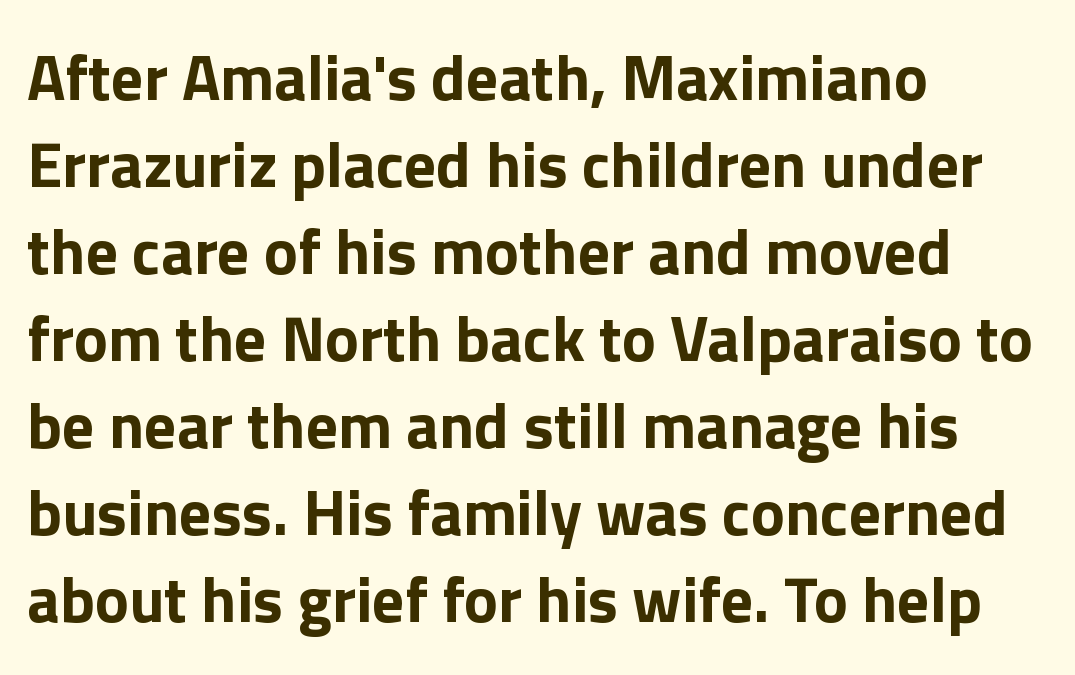
Q: Is the text bold? A: Yes.
Q: Is the text italic (slanted)? A: No, it is upright.
Q: Is the typeface a serif or a sans-serif typeface? A: Sans-serif.
Q: Is the text underlined? A: No.
Q: How is the paragraph aligned? A: Left-aligned.
Q: Is the spacing between letters normal or unusually wide? A: Normal.
Q: Is the spacing between lines tight, normal or loose? A: Normal.
Q: Width (condensed, normal, or wide)? A: Normal.
Q: Stroke contrast? A: Low.
Q: x-height? A: Medium.
Q: Monospaced? A: No.
